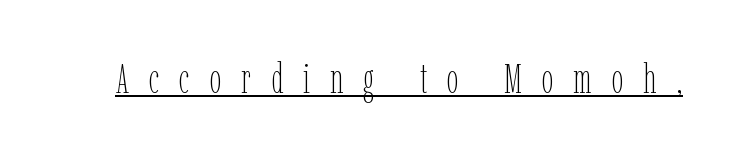
{"italic": "no", "bold": "no", "weight": "thin", "width": "condensed", "stroke_contrast": "low", "x_height": "medium", "monospaced": "no", "underline": "yes", "letter_spacing": "wide", "letter_spacing_em": 0.49, "glyph_px": 41}
